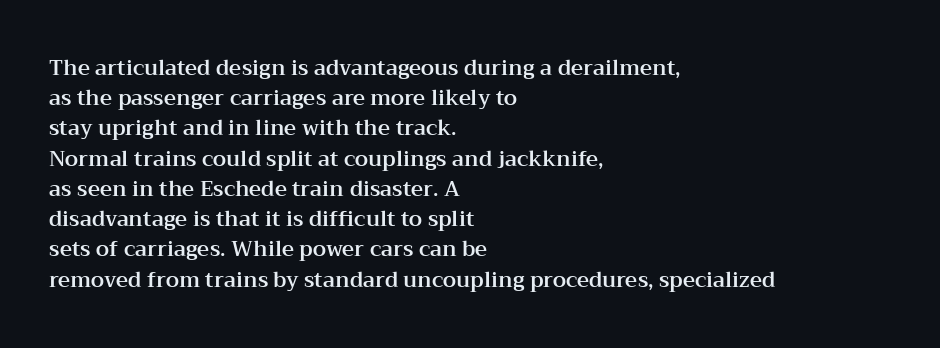
{"italic": "no", "underline": "no", "align": "left", "line_spacing": "normal", "line_spacing_ratio": 1.44, "letter_spacing": "normal", "letter_spacing_em": 0.0, "glyph_px": 21}
